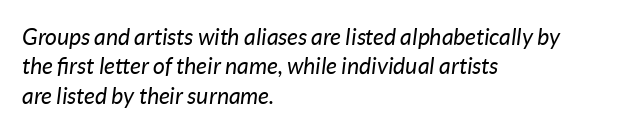
Q: Is the text bold? A: No.
Q: Is the text italic (slanted)? A: Yes, it leans right by about 7 degrees.
Q: Is the text underlined? A: No.
Q: How is the paragraph aligned? A: Left-aligned.
Q: Is the spacing between letters normal or unusually wide? A: Normal.
Q: Is the spacing between lines tight, normal or loose? A: Normal.
